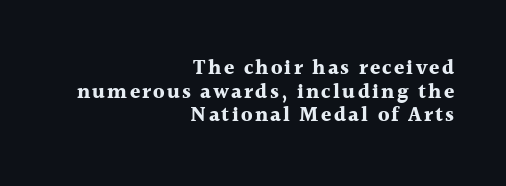
The image shows 21 px bold type, upright; set right-aligned, tight line spacing (1.12x), not underlined.
